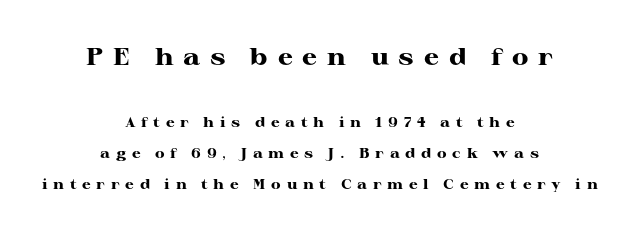
{"italic": "no", "bold": "yes", "underline": "no", "align": "center", "line_spacing": "loose", "line_spacing_ratio": 2.2, "letter_spacing": "wide", "letter_spacing_em": 0.41, "larger_block": "first", "size_ratio": 1.71, "glyph_px": 24}
